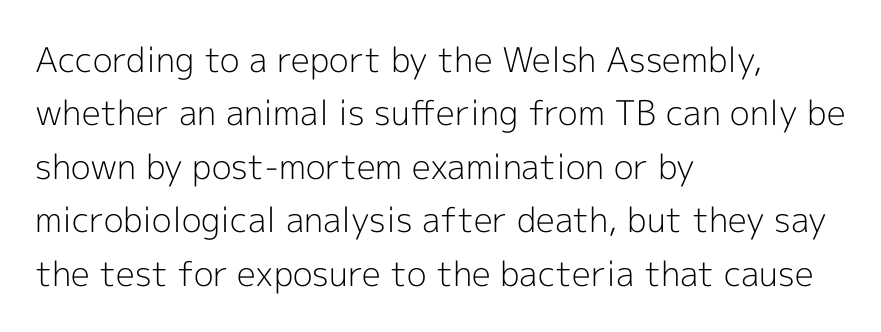
Do the letters lean? They stand straight. Notice how the passage keeps a crisp vertical edge on the left only. You could not count columns in this text — the font is proportionally spaced. The face used here is a sans, in the tradition of grotesques and geometrics. Letter spacing: default. Weight: in the light-to-regular range.
